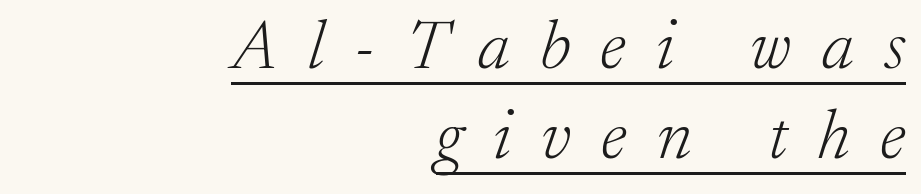
{"serif": "yes", "italic": "yes", "lean": "right", "slant_degrees": 17, "bold": "no", "weight": "light", "width": "normal", "stroke_contrast": "low", "x_height": "medium", "monospaced": "no", "underline": "yes", "align": "right", "line_spacing": "normal", "line_spacing_ratio": 1.29, "letter_spacing": "wide", "letter_spacing_em": 0.43, "glyph_px": 70}
